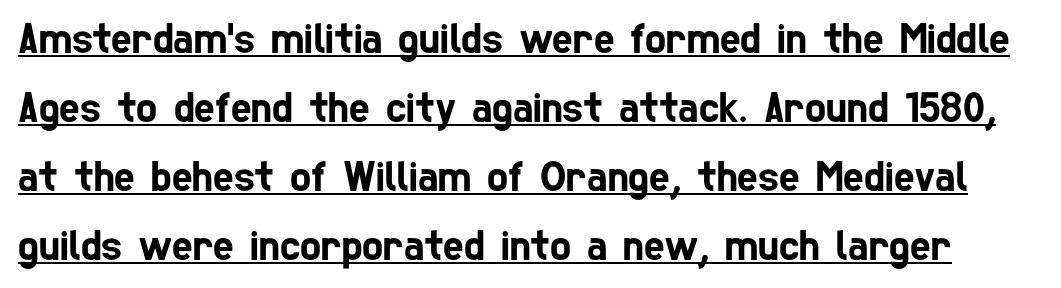
Baseline-to-baseline distance is the conventional proportion of letter height. Quick note: underline on. Is this a sans? Yes — the strokes have no serifs. The letters advance in unequal steps, a hallmark of proportional type. Here the glyphs are tracked normally, forming tight word shapes.
